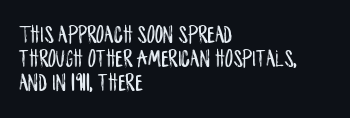
Honestly, the letter spacing is just normal — you wouldn't notice it. Plain, unruled lines of type. Casual observation: everything's shoved over to the left. This sample trades vertical openness for compactness between lines.
